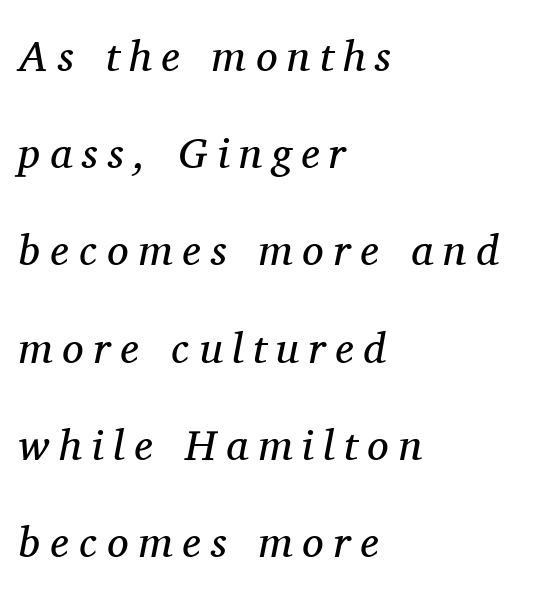
{"serif": "yes", "italic": "yes", "lean": "right", "slant_degrees": 11, "bold": "no", "weight": "regular", "width": "normal", "stroke_contrast": "medium", "x_height": "medium", "monospaced": "no", "underline": "no", "align": "left", "line_spacing": "loose", "line_spacing_ratio": 2.26, "letter_spacing": "wide", "letter_spacing_em": 0.23, "glyph_px": 43}
